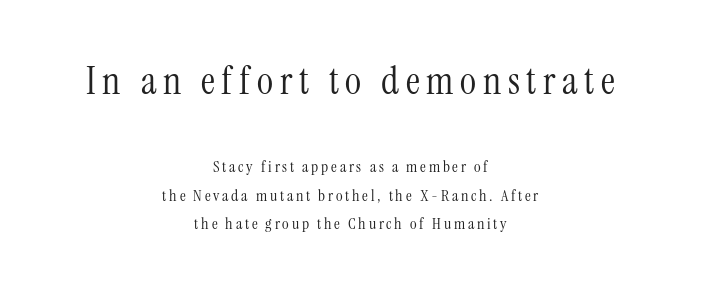
{"serif": "yes", "italic": "no", "bold": "no", "weight": "light", "width": "condensed", "stroke_contrast": "medium", "x_height": "medium", "monospaced": "no", "underline": "no", "align": "center", "line_spacing_ratio": 1.79, "larger_block": "first", "size_ratio": 2.44, "glyph_px": 39}
